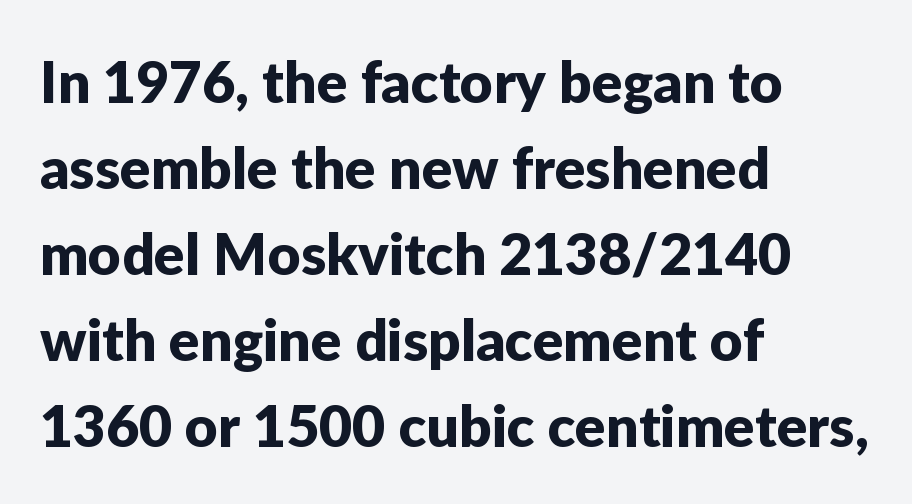
{"serif": "no", "italic": "no", "width": "normal", "stroke_contrast": "low", "x_height": "medium", "monospaced": "no", "underline": "no", "align": "left", "line_spacing": "normal", "line_spacing_ratio": 1.51, "letter_spacing": "normal", "letter_spacing_em": 0.0, "glyph_px": 57}
